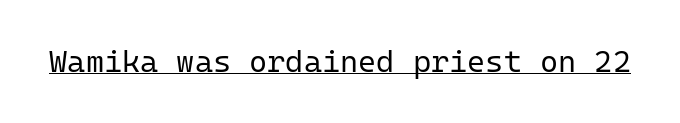
{"serif": "no", "italic": "no", "bold": "no", "weight": "regular", "width": "normal", "stroke_contrast": "low", "x_height": "medium", "monospaced": "yes", "underline": "yes", "letter_spacing": "normal", "letter_spacing_em": 0.0, "glyph_px": 31}
